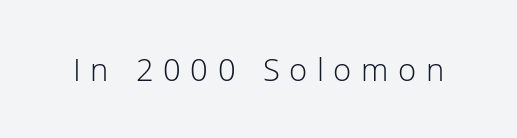
The image shows 31 px light sans-serif type, upright; set unusually wide letter spacing (+0.31 em), not underlined; low stroke contrast and a medium x-height.
